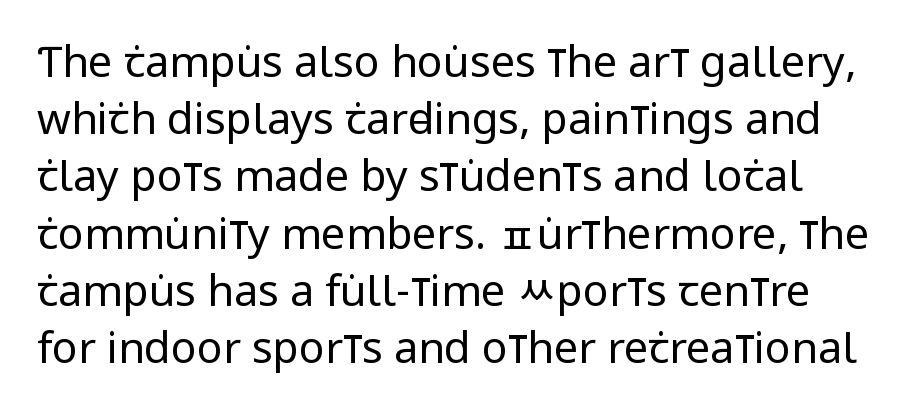
Beneath every word, the page is bare. There is no visible air inserted between adjacent glyphs. A typesetter would label this face a sans. These lines were composed using upright roman letters.
